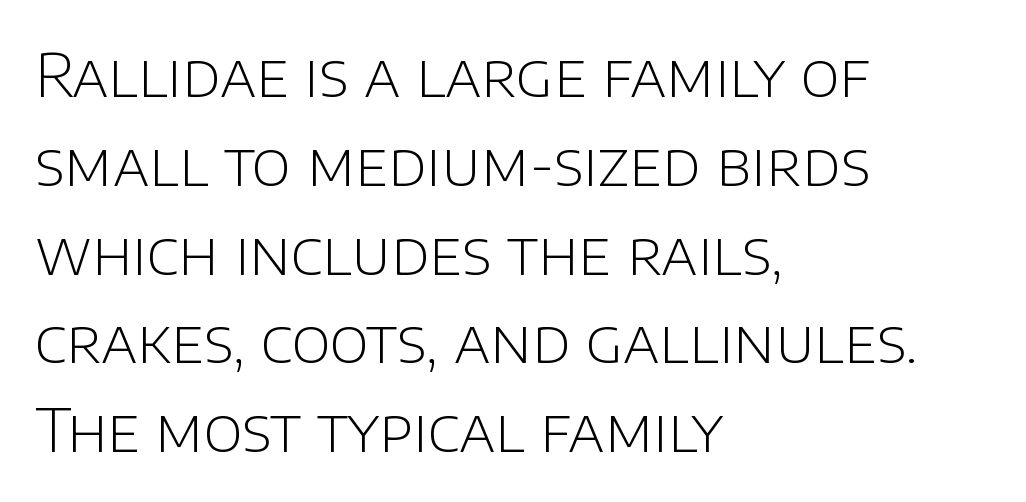
The passage shown stacks its lines at a standard gap. Nope, not italic — everything's standing straight. Here the designer chose a conventional face with non-uniform glyph widths. Is this a sans? Yes — the strokes have no serifs.
